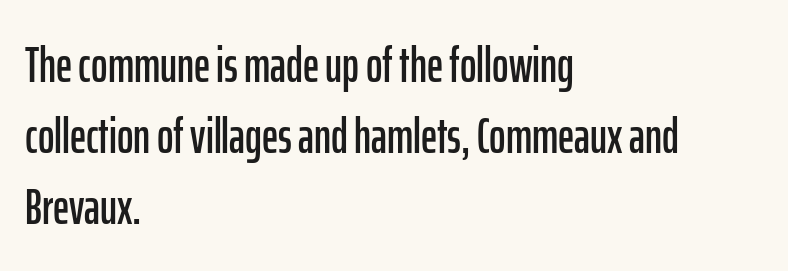
This sample has the flowing, uneven cadence of proportional lettering. Bare-footed words on every line. The passage shown stacks its lines at a standard gap. Nothing sits at the stroke ends, so this counts as sans-serif. Where is the straight margin? On the left. You can tell it's not italic because the verticals are truly vertical.
